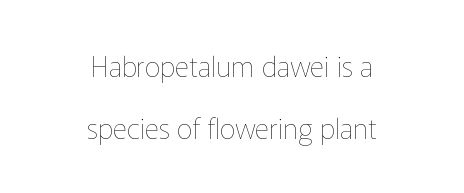
Q: Is the text bold? A: No.
Q: Is the text italic (slanted)? A: No, it is upright.
Q: Is the text underlined? A: No.
Q: How is the paragraph aligned? A: Centered.
Q: Is the spacing between letters normal or unusually wide? A: Normal.
Q: Is the spacing between lines tight, normal or loose? A: Loose.
Q: Width (condensed, normal, or wide)? A: Normal.
Q: Stroke contrast? A: Low.
Q: x-height? A: Medium.
Q: Monospaced? A: No.
